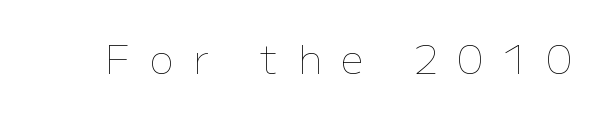
The image shows 40 px thin type, upright; set unusually wide letter spacing (+0.49 em), not underlined; low stroke contrast and a medium x-height.
